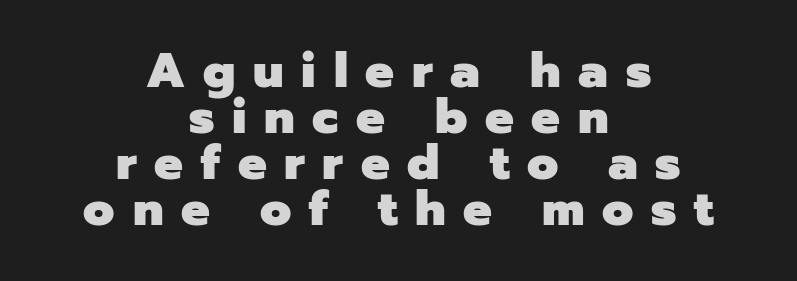
Q: Is the text bold? A: Yes.
Q: Is the text italic (slanted)? A: No, it is upright.
Q: Is the typeface a serif or a sans-serif typeface? A: Sans-serif.
Q: Is the text underlined? A: No.
Q: How is the paragraph aligned? A: Centered.
Q: Is the spacing between letters normal or unusually wide? A: Unusually wide.
Q: Is the spacing between lines tight, normal or loose? A: Tight.
Q: Width (condensed, normal, or wide)? A: Normal.
Q: Stroke contrast? A: Low.
Q: x-height? A: Medium.
Q: Monospaced? A: No.
